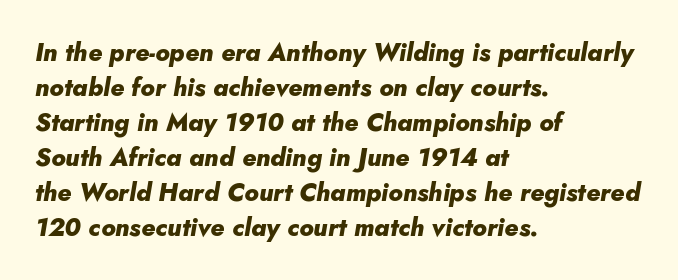
The space directly below the letters is spotless. Layout note: lines flush left. Tracking value appears to be zero — textbook default spacing. Strong, thick strokes mark this as bold type. Whoever set this chose a conventional vertical rhythm.
